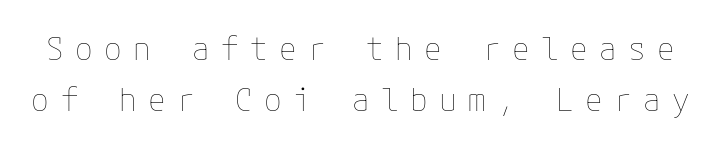
The image shows 32 px thin type, upright; set normal line spacing (1.58x), unusually wide letter spacing (+0.36 em), not underlined; low stroke contrast and a medium x-height.
